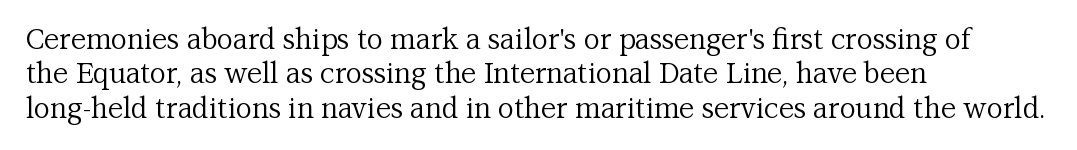
The rendering uses natural spacing where letterforms have individual widths. The compositor pushed each line to the left boundary. Does extra space separate the letters? No, they use regular spacing. Stem width sits at or under what a default text font uses.
